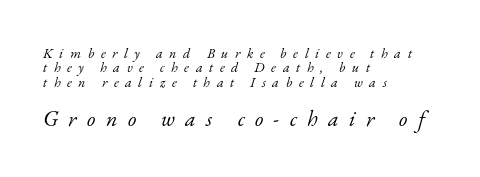
The image shows 22 px text type, italic (leaning right); set left-aligned, tight line spacing (1.02x), unusually wide letter spacing (+0.47 em), not underlined; the second (bottom) block is 1.57x larger.
